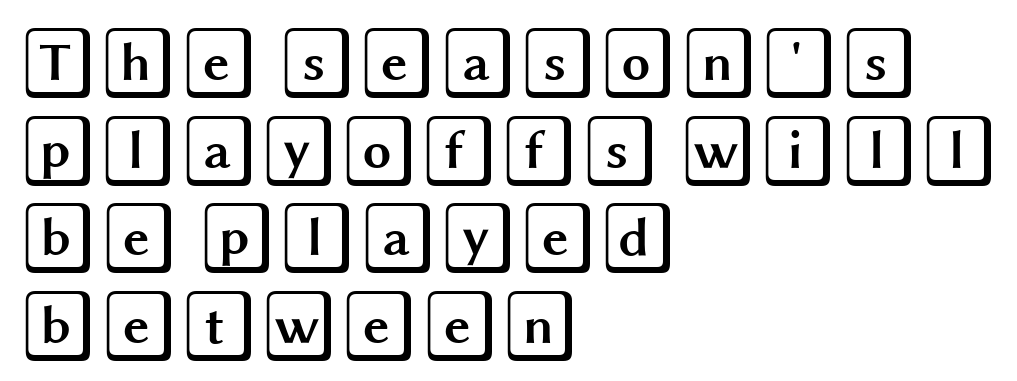
{"italic": "no", "width": "wide", "x_height": "large", "underline": "no", "align": "left", "line_spacing_ratio": 1.2, "letter_spacing": "normal", "letter_spacing_em": 0.0, "glyph_px": 73}
